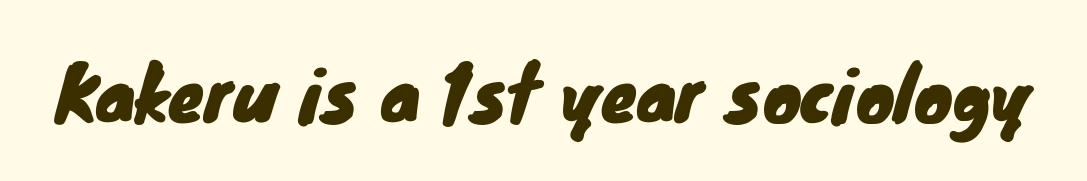
{"serif": "no", "width": "normal", "stroke_contrast": "low", "x_height": "small", "monospaced": "no", "underline": "no", "letter_spacing": "normal", "letter_spacing_em": 0.0, "glyph_px": 72}
